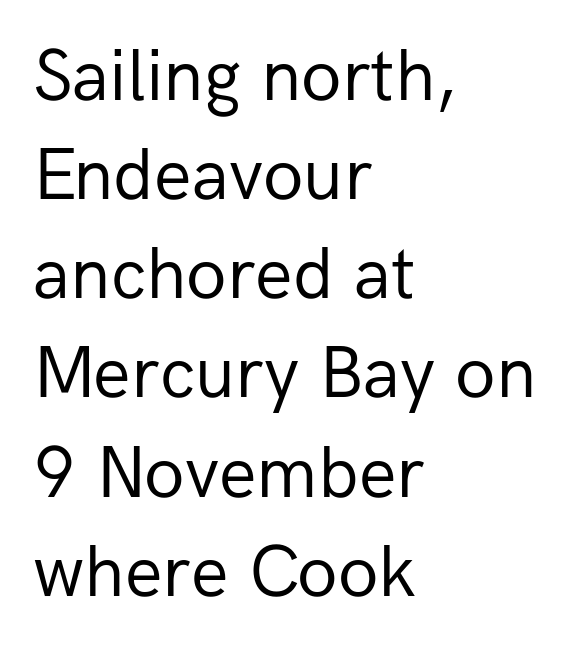
Q: Is the text bold? A: No.
Q: Is the text italic (slanted)? A: No, it is upright.
Q: Is the typeface a serif or a sans-serif typeface? A: Sans-serif.
Q: Is the text underlined? A: No.
Q: How is the paragraph aligned? A: Left-aligned.
Q: Is the spacing between letters normal or unusually wide? A: Normal.
Q: Is the spacing between lines tight, normal or loose? A: Normal.
Q: Width (condensed, normal, or wide)? A: Normal.
Q: Stroke contrast? A: Low.
Q: x-height? A: Medium.
Q: Monospaced? A: No.
